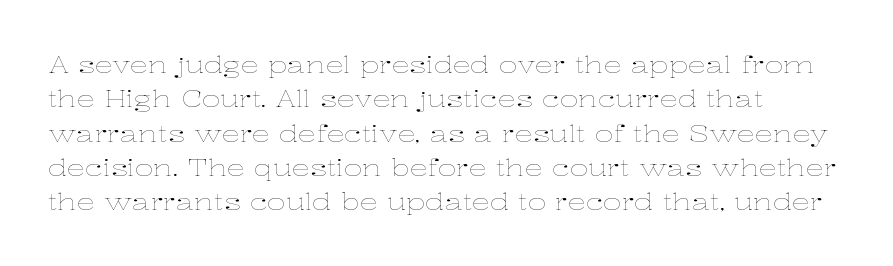
The vertical gap from one line to the next is medium. These lines were composed using upright roman letters. Horizontal alignment here is leftward, the default for most running prose. The gaps between neighbouring characters are ordinary and unremarkable. Weight: regular or lighter.
